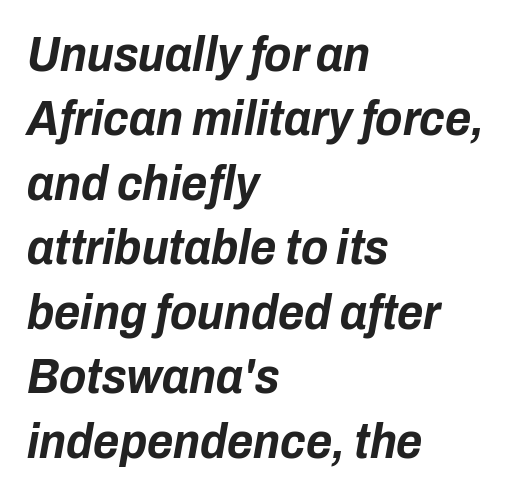
The face used here is proportionally spaced, like ordinary book or web type. Compared with typical body copy, the letter spacing here is the same. Descender tails drop into unmarked territory. If you drew a line through each stem, it would be angled.
